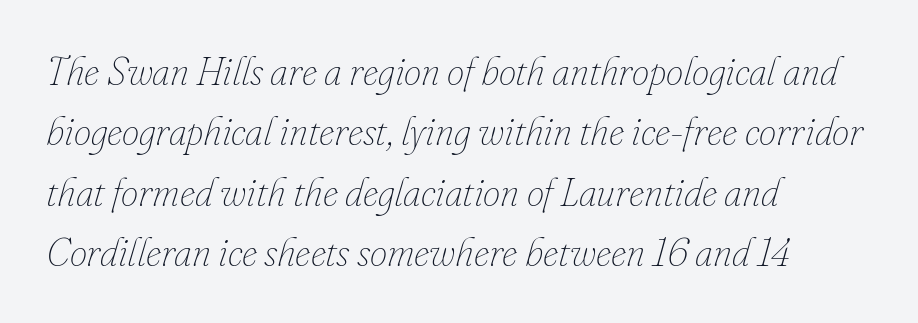
{"italic": "yes", "lean": "right", "slant_degrees": 16, "bold": "no", "weight": "thin", "width": "normal", "stroke_contrast": "low", "x_height": "small", "monospaced": "no", "underline": "no", "align": "left", "line_spacing": "normal", "line_spacing_ratio": 1.55, "letter_spacing": "normal", "letter_spacing_em": 0.0, "glyph_px": 39}
